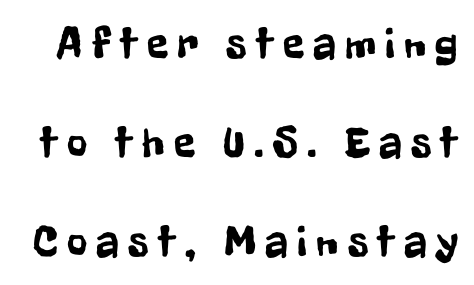
The passage shown stacks its lines with a broad gap. Nope, no serifs anywhere on these letters. Italic: no, the glyphs are upright roman. Has an underline been added? It has not.
